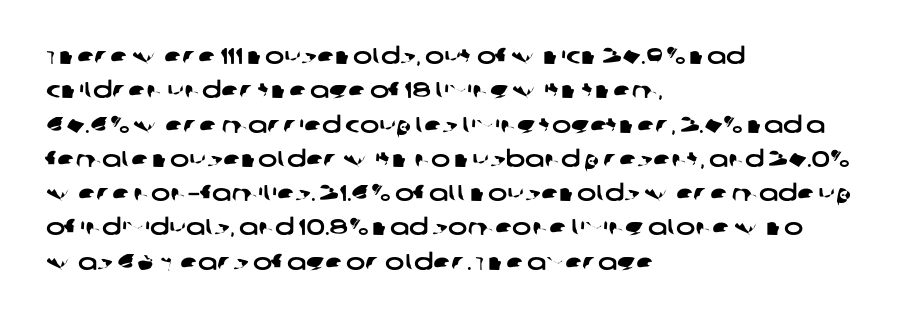
Q: Is the text underlined? A: No.
Q: How is the paragraph aligned? A: Left-aligned.
Q: Is the spacing between letters normal or unusually wide? A: Normal.
Q: Is the spacing between lines tight, normal or loose? A: Normal.
